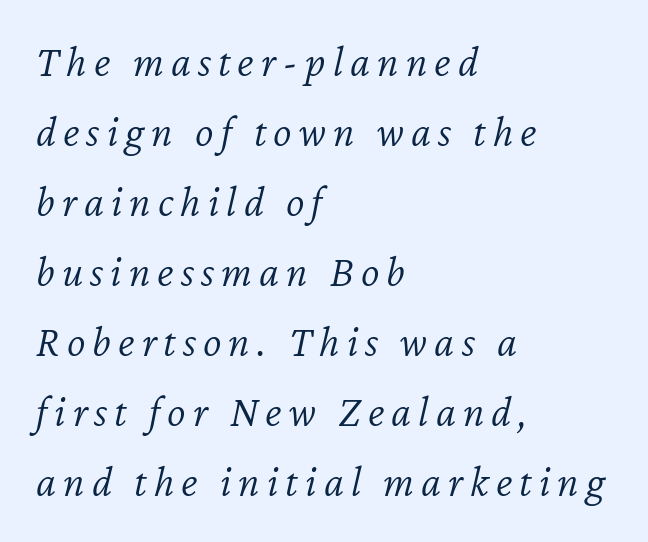
The letters advance in unequal steps, a hallmark of proportional type. Rows of type keep a routine distance in the vertical direction. One-word summary of the alignment: left. Caption: face not bold, strokes unweighted.
